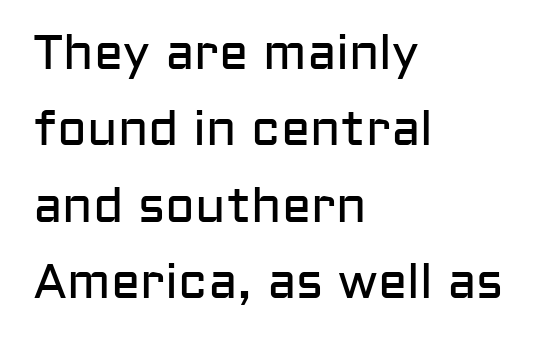
{"serif": "no", "italic": "no", "bold": "no", "weight": "regular", "width": "normal", "stroke_contrast": "low", "x_height": "medium", "monospaced": "no", "underline": "no", "align": "left", "line_spacing": "normal", "line_spacing_ratio": 1.56, "letter_spacing": "normal", "letter_spacing_em": 0.0, "glyph_px": 49}
